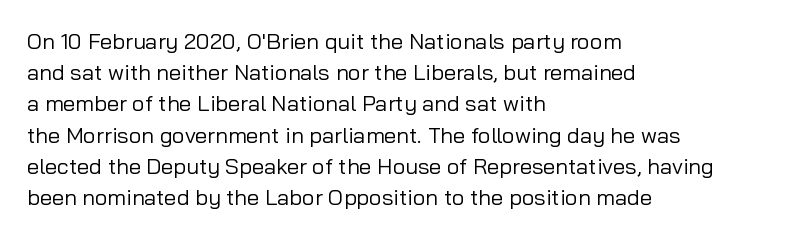
Q: Is the text bold? A: No.
Q: Is the text italic (slanted)? A: No, it is upright.
Q: Is the text underlined? A: No.
Q: How is the paragraph aligned? A: Left-aligned.
Q: Is the spacing between letters normal or unusually wide? A: Normal.
Q: Is the spacing between lines tight, normal or loose? A: Normal.
